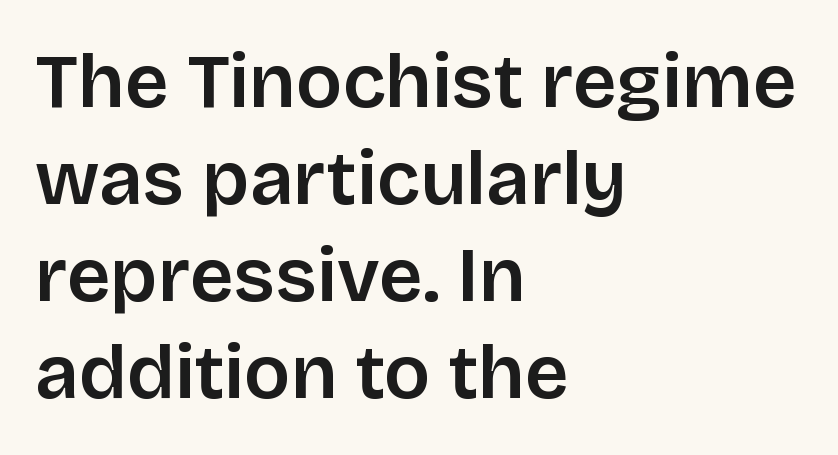
Q: Is the text italic (slanted)? A: No, it is upright.
Q: Is the typeface a serif or a sans-serif typeface? A: Sans-serif.
Q: Is the text underlined? A: No.
Q: How is the paragraph aligned? A: Left-aligned.
Q: Is the spacing between letters normal or unusually wide? A: Normal.
Q: Is the spacing between lines tight, normal or loose? A: Normal.
Q: Width (condensed, normal, or wide)? A: Normal.
Q: Stroke contrast? A: Low.
Q: x-height? A: Large.
Q: Monospaced? A: No.
